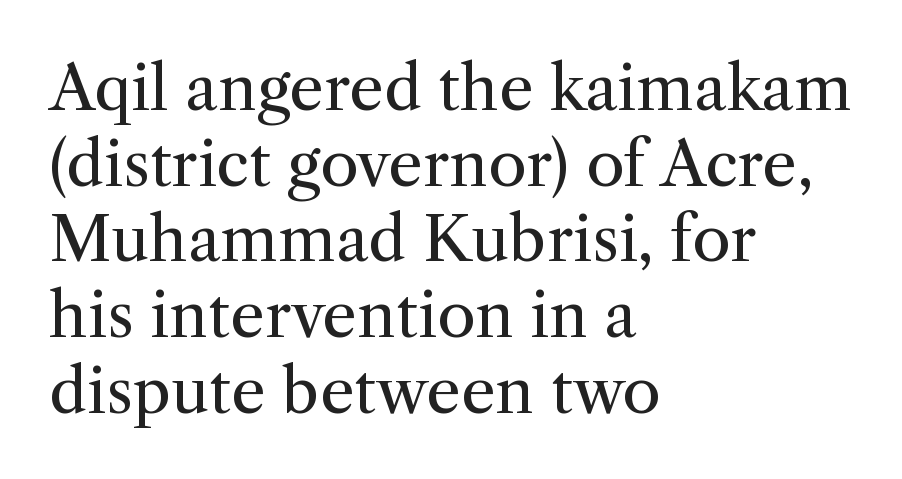
Q: Is the text bold? A: No.
Q: Is the text italic (slanted)? A: No, it is upright.
Q: Is the typeface a serif or a sans-serif typeface? A: Serif.
Q: Is the text underlined? A: No.
Q: How is the paragraph aligned? A: Left-aligned.
Q: Is the spacing between letters normal or unusually wide? A: Normal.
Q: Width (condensed, normal, or wide)? A: Normal.
Q: Stroke contrast? A: Medium.
Q: x-height? A: Medium.
Q: Monospaced? A: No.
